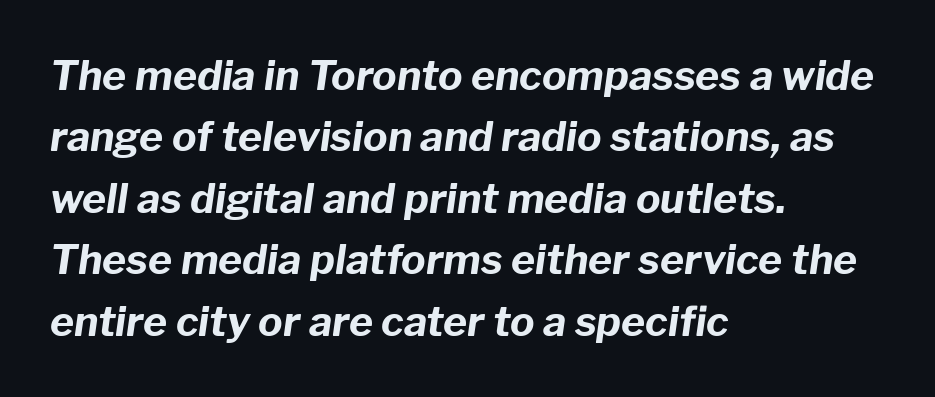
Q: Is the text bold? A: Yes.
Q: Is the text italic (slanted)? A: Yes, it leans right by about 8 degrees.
Q: Is the text underlined? A: No.
Q: How is the paragraph aligned? A: Left-aligned.
Q: Is the spacing between letters normal or unusually wide? A: Normal.
Q: Is the spacing between lines tight, normal or loose? A: Normal.
Q: Width (condensed, normal, or wide)? A: Normal.
Q: Stroke contrast? A: Low.
Q: x-height? A: Medium.
Q: Monospaced? A: No.
